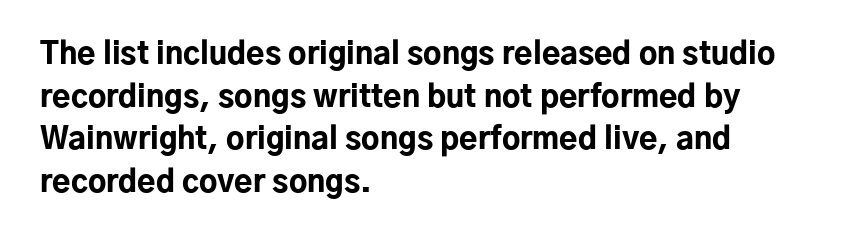
The image shows 30 px bold sans-serif type, upright; set left-aligned, normal line spacing (1.42x), normal letter spacing, not underlined; low stroke contrast and a medium x-height.
